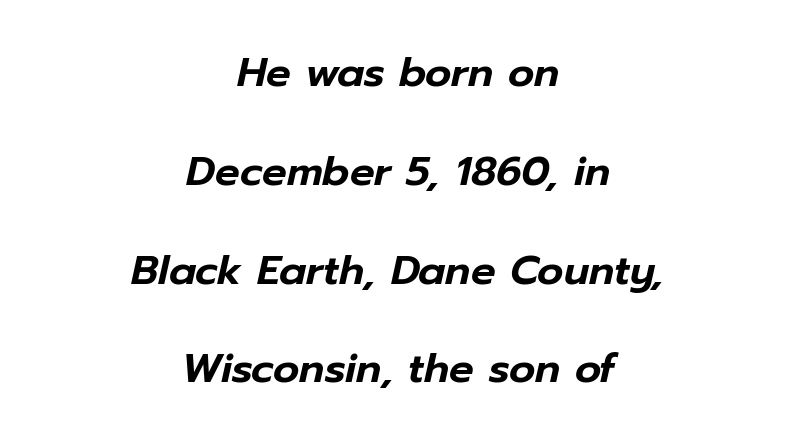
Unmarked baselines from the first word to the last. Proportional: the letters do not fall into vertical columns. Successive baselines arrive slowly, with a big drop between each. Designer's note — italics engaged. Every row of glyphs is offset so its center matches the block's center.
